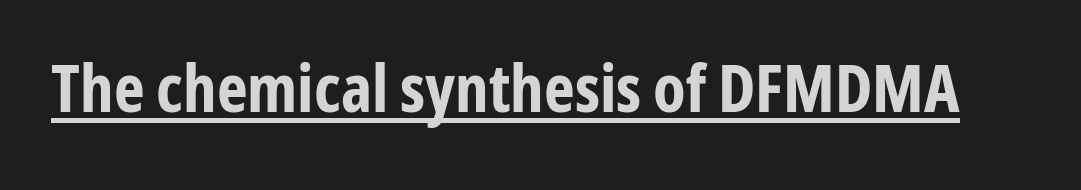
Q: Is the text bold? A: Yes.
Q: Is the text italic (slanted)? A: No, it is upright.
Q: Is the typeface a serif or a sans-serif typeface? A: Sans-serif.
Q: Is the text underlined? A: Yes.
Q: Is the spacing between letters normal or unusually wide? A: Normal.
Q: Width (condensed, normal, or wide)? A: Condensed.
Q: Stroke contrast? A: Low.
Q: x-height? A: Medium.
Q: Monospaced? A: No.
